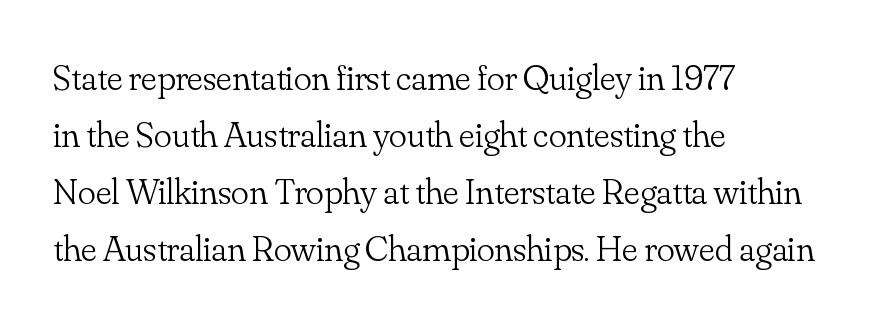
Q: Is the text bold? A: No.
Q: Is the text italic (slanted)? A: No, it is upright.
Q: Is the typeface a serif or a sans-serif typeface? A: Serif.
Q: Is the text underlined? A: No.
Q: How is the paragraph aligned? A: Left-aligned.
Q: Is the spacing between letters normal or unusually wide? A: Normal.
Q: Is the spacing between lines tight, normal or loose? A: Normal.
Q: Width (condensed, normal, or wide)? A: Normal.
Q: Stroke contrast? A: Low.
Q: x-height? A: Small.
Q: Monospaced? A: No.
